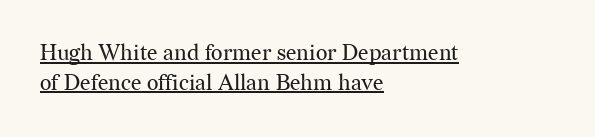
Q: Is the text bold? A: No.
Q: Is the text italic (slanted)? A: No, it is upright.
Q: Is the text underlined? A: Yes.
Q: How is the paragraph aligned? A: Left-aligned.
Q: Is the spacing between letters normal or unusually wide? A: Normal.
Q: Is the spacing between lines tight, normal or loose? A: Normal.
